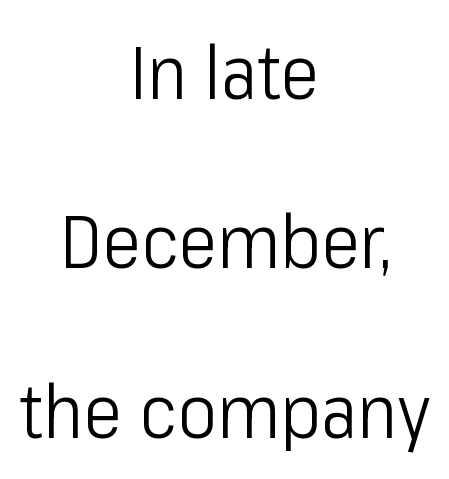
Horizontal alignment here is central, giving a formal, balanced look. Italic: no, the glyphs are upright roman. You could not count columns in this text — the font is proportionally spaced. To sum up the face: it is a sans, with no serifs. Does extra space separate the letters? No, they use regular spacing. The specimen omits any rule beneath the text block's lines.
